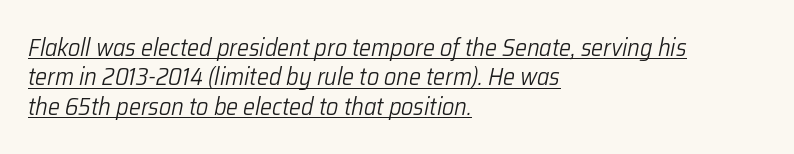
{"italic": "yes", "lean": "right", "slant_degrees": 12, "bold": "no", "underline": "yes", "align": "left", "line_spacing_ratio": 1.22, "letter_spacing": "normal", "letter_spacing_em": 0.0, "glyph_px": 24}
